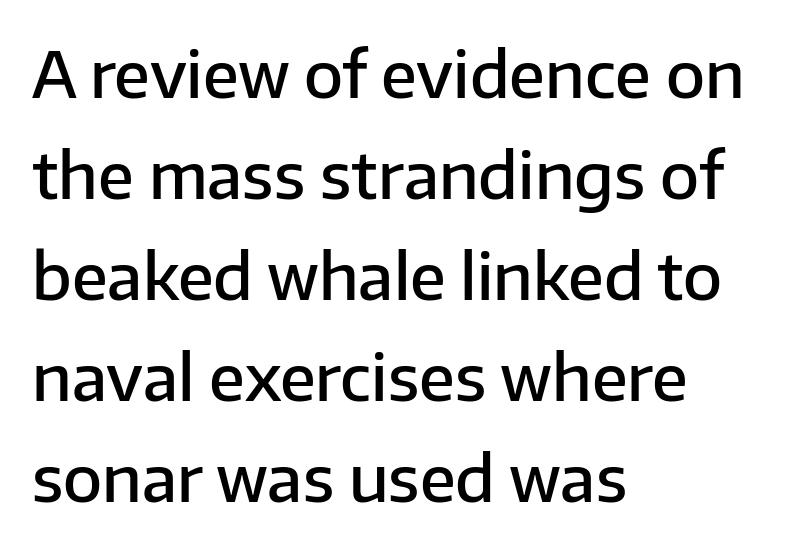
{"serif": "no", "italic": "no", "bold": "semi", "weight": "semibold", "width": "normal", "stroke_contrast": "low", "x_height": "medium", "monospaced": "no", "underline": "no", "align": "left", "line_spacing": "normal", "line_spacing_ratio": 1.58, "letter_spacing": "normal", "letter_spacing_em": 0.0, "glyph_px": 64}
